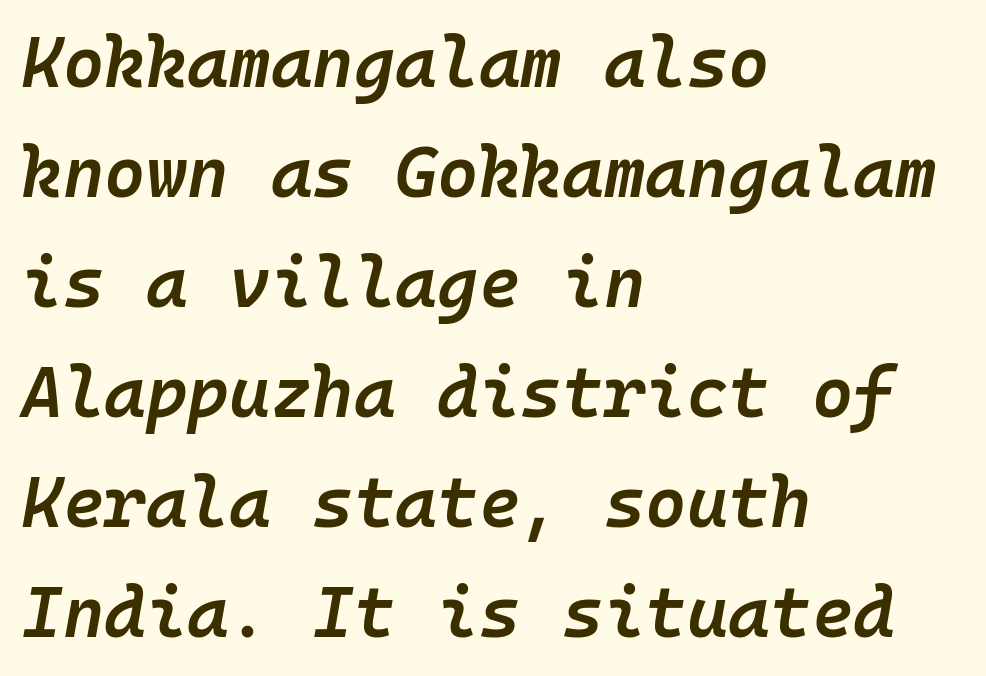
{"italic": "yes", "lean": "right", "slant_degrees": 10, "bold": "semi", "weight": "semibold", "width": "normal", "stroke_contrast": "low", "x_height": "medium", "monospaced": "yes", "underline": "no", "align": "left", "line_spacing": "normal", "line_spacing_ratio": 1.55, "letter_spacing": "normal", "letter_spacing_em": 0.0, "glyph_px": 71}
